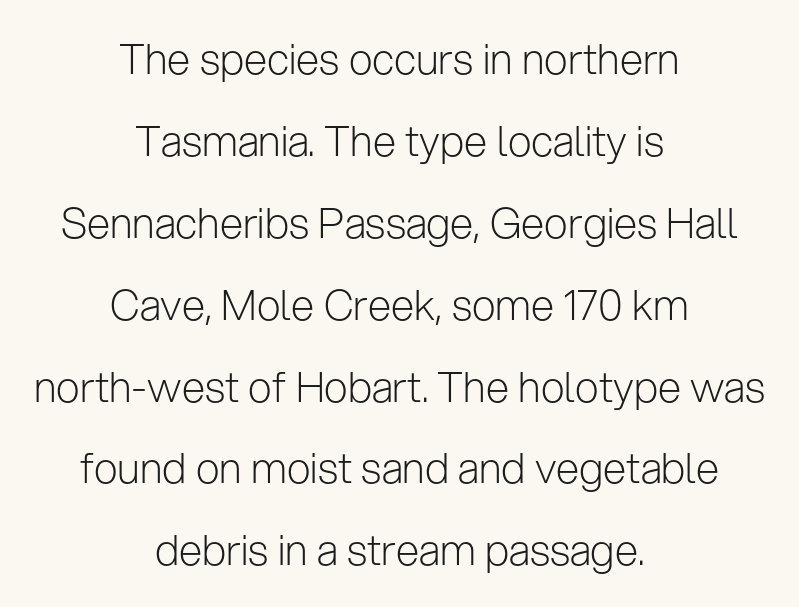
The image shows 42 px light sans-serif type, upright; set centered, loose line spacing (1.95x), normal letter spacing, not underlined; low stroke contrast and a medium x-height.
